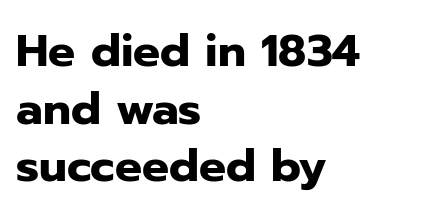
Strong, thick strokes mark this as bold type. In terms of leading, this rendering sits right in the middle. How are the letters spaced? Ordinarily, with no added tracking. Looks like regular typesetting: each glyph gets only the width it needs.
